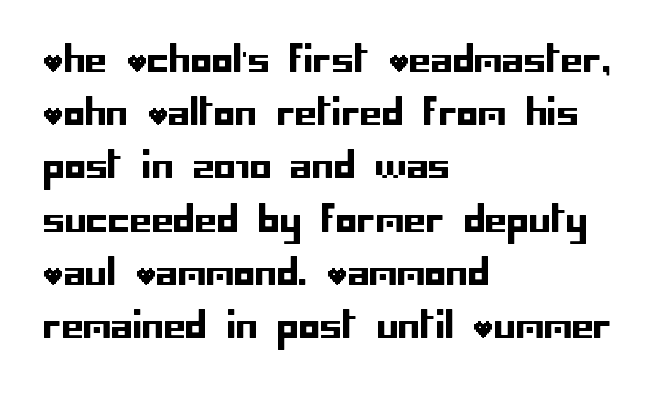
Quick note: not italic, upright. Students, observe: this is what conventionally led text looks like. Type without underlining. The letters carry no serifs — their stems end cleanly without finishing strokes. This rendering uses left alignment, leaving the right contour irregular.
